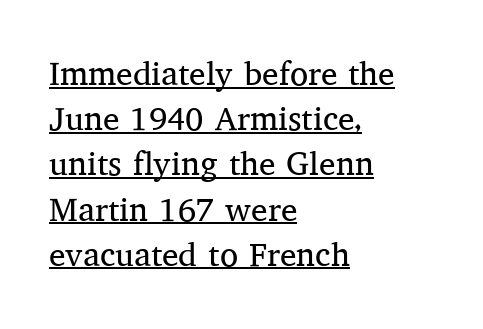
Q: Is the text bold? A: No.
Q: Is the text italic (slanted)? A: No, it is upright.
Q: Is the typeface a serif or a sans-serif typeface? A: Serif.
Q: Is the text underlined? A: Yes.
Q: How is the paragraph aligned? A: Left-aligned.
Q: Is the spacing between letters normal or unusually wide? A: Normal.
Q: Is the spacing between lines tight, normal or loose? A: Normal.
Q: Width (condensed, normal, or wide)? A: Normal.
Q: Stroke contrast? A: Medium.
Q: x-height? A: Medium.
Q: Monospaced? A: No.
